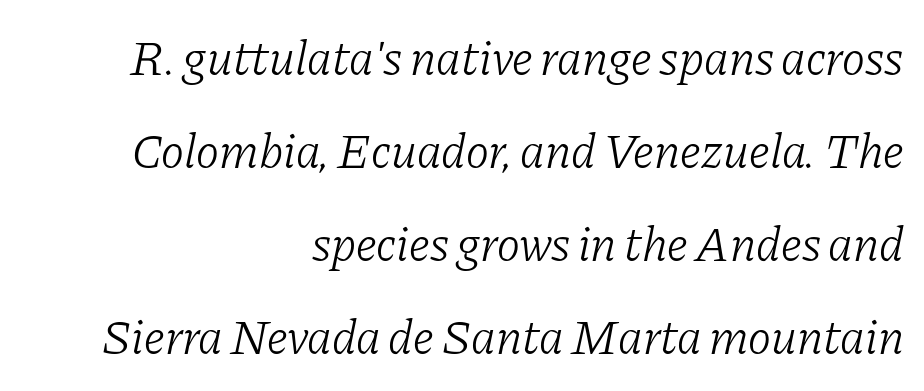
Stroke terminals: seriffed. These lines keep a tight, regular rhythm from letter to letter. Characters are canted at an angle relative to the baseline's perpendicular. The letterforms sit at book weight or below.
